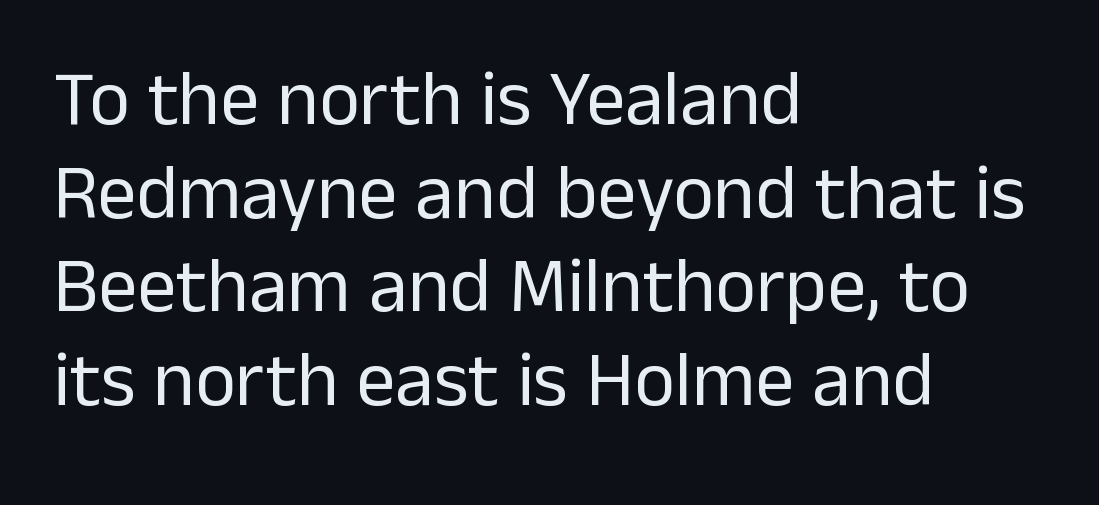
Q: Is the text bold? A: No.
Q: Is the text italic (slanted)? A: No, it is upright.
Q: Is the typeface a serif or a sans-serif typeface? A: Sans-serif.
Q: Is the text underlined? A: No.
Q: How is the paragraph aligned? A: Left-aligned.
Q: Is the spacing between letters normal or unusually wide? A: Normal.
Q: Width (condensed, normal, or wide)? A: Normal.
Q: Stroke contrast? A: Low.
Q: x-height? A: Medium.
Q: Monospaced? A: No.
